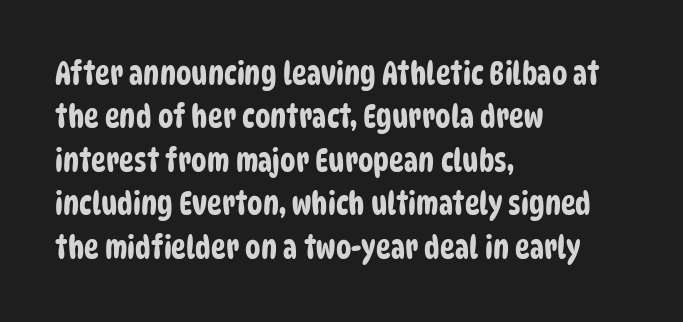
The image shows 31 px condensed sans-serif type; set left-aligned, normal line spacing (1.4x), normal letter spacing, not underlined; low stroke contrast and a large x-height.
